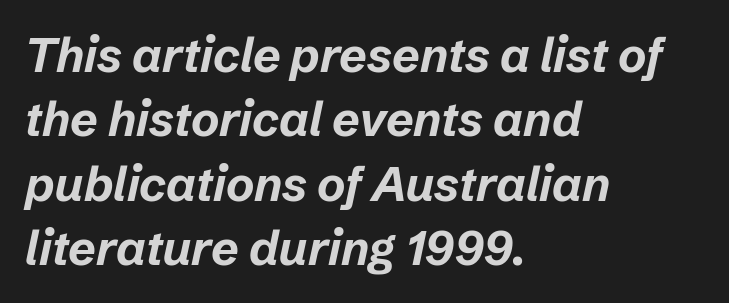
Q: Is the text bold? A: Yes.
Q: Is the text italic (slanted)? A: Yes, it leans right by about 12 degrees.
Q: Is the text underlined? A: No.
Q: How is the paragraph aligned? A: Left-aligned.
Q: Is the spacing between letters normal or unusually wide? A: Normal.
Q: Is the spacing between lines tight, normal or loose? A: Normal.
Q: Width (condensed, normal, or wide)? A: Normal.
Q: Stroke contrast? A: Low.
Q: x-height? A: Medium.
Q: Monospaced? A: No.
